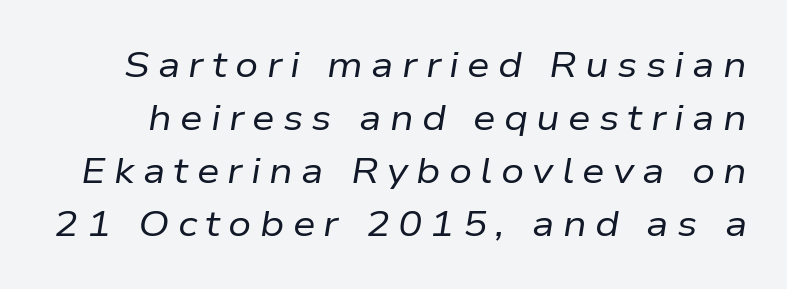
The image shows 36 px regular-weight type, italic (leaning right); set normal line spacing (1.47x), unusually wide letter spacing (+0.23 em), not underlined; low stroke contrast and a medium x-height.
